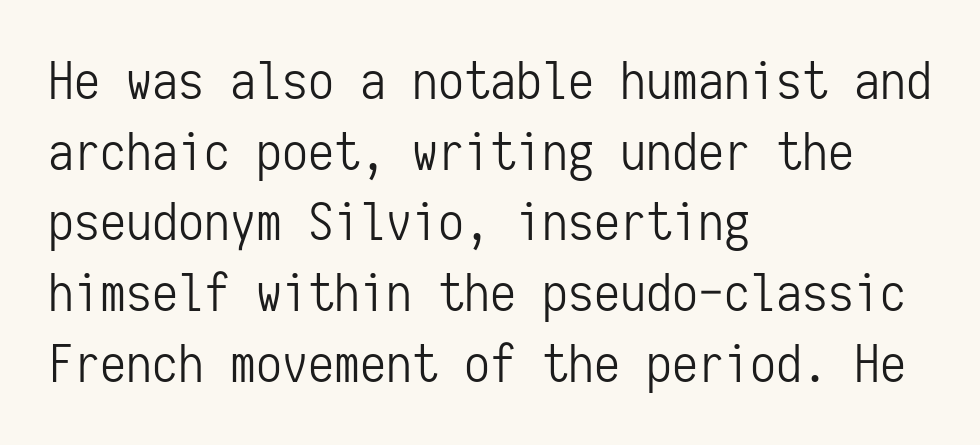
Q: Is the text bold? A: No.
Q: Is the text italic (slanted)? A: No, it is upright.
Q: Is the typeface a serif or a sans-serif typeface? A: Sans-serif.
Q: Is the text underlined? A: No.
Q: How is the paragraph aligned? A: Left-aligned.
Q: Is the spacing between letters normal or unusually wide? A: Normal.
Q: Is the spacing between lines tight, normal or loose? A: Normal.
Q: Width (condensed, normal, or wide)? A: Condensed.
Q: Stroke contrast? A: Low.
Q: x-height? A: Medium.
Q: Monospaced? A: Yes.
